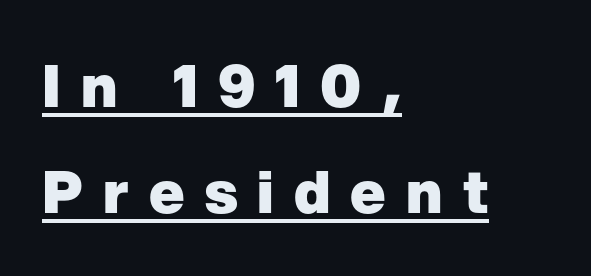
The image shows 59 px heavy sans-serif type, upright; set left-aligned, line spacing 1.8x, unusually wide letter spacing (+0.34 em), underlined; low stroke contrast and a medium x-height.
